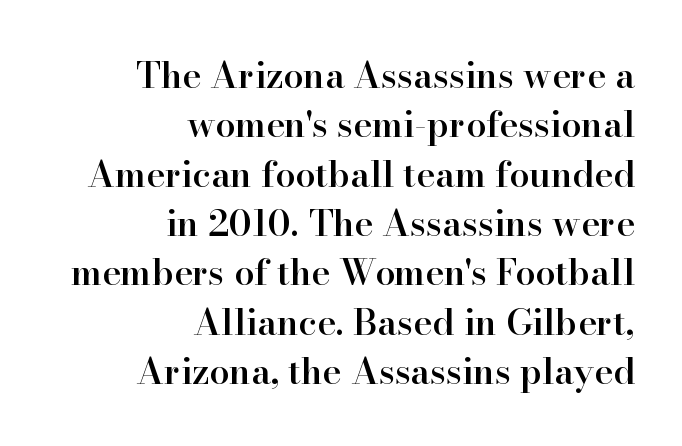
{"serif": "yes", "italic": "no", "bold": "semi", "weight": "semibold", "width": "normal", "stroke_contrast": "high", "x_height": "small", "monospaced": "no", "underline": "no", "align": "right", "line_spacing": "normal", "line_spacing_ratio": 1.37, "letter_spacing": "normal", "letter_spacing_em": 0.0, "glyph_px": 36}
